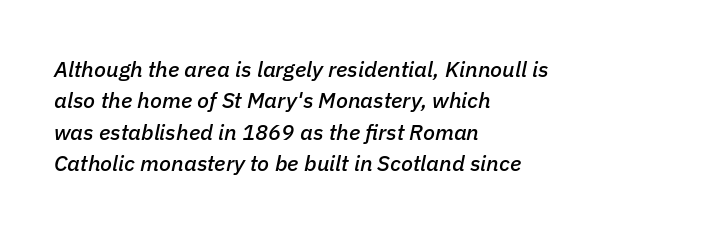
The passage shown has conventional tracking throughout. Letters rest on an invisible, unmarked baseline. Evenly set lines give the paragraph a standard silhouette. There's an unmistakable incline to the writing here. Short and long lines alike share a common starting point at left.
